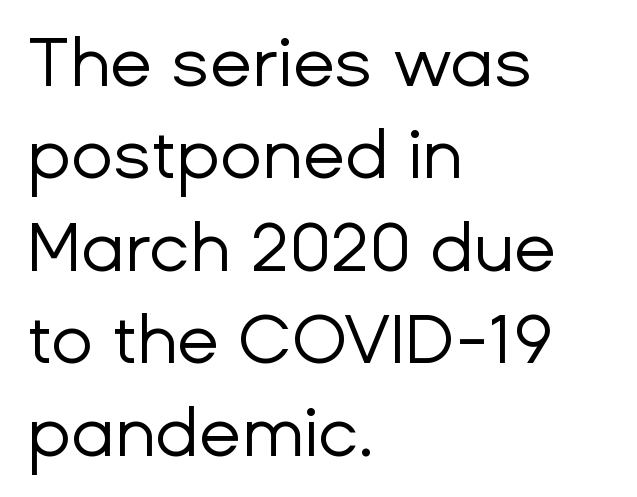
{"serif": "no", "italic": "no", "bold": "no", "weight": "regular", "width": "normal", "stroke_contrast": "low", "x_height": "medium", "monospaced": "no", "underline": "no", "align": "left", "line_spacing": "normal", "line_spacing_ratio": 1.34, "letter_spacing": "normal", "letter_spacing_em": 0.0, "glyph_px": 69}
